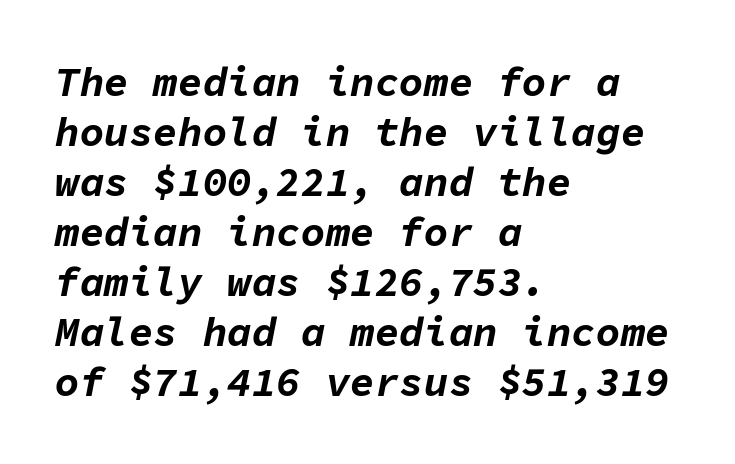
Q: Is the text bold? A: Yes.
Q: Is the text italic (slanted)? A: Yes, it leans right by about 11 degrees.
Q: Is the text underlined? A: No.
Q: How is the paragraph aligned? A: Left-aligned.
Q: Is the spacing between letters normal or unusually wide? A: Normal.
Q: Width (condensed, normal, or wide)? A: Normal.
Q: Stroke contrast? A: Low.
Q: x-height? A: Medium.
Q: Monospaced? A: Yes.
